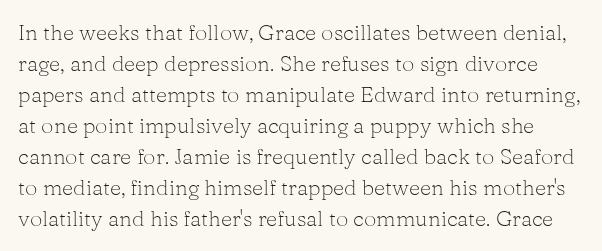
The image shows 22 px text type, upright; set normal line spacing (1.41x), normal letter spacing, not underlined.
